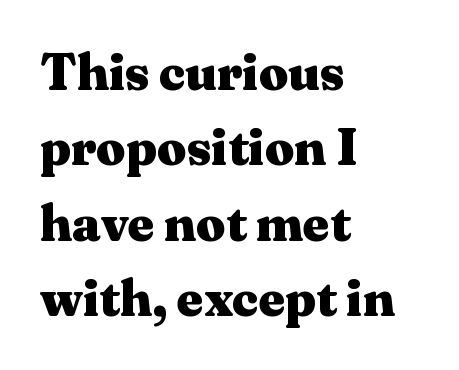
The image shows 51 px heavy, wide serif type, upright; set left-aligned, normal line spacing (1.48x), normal letter spacing, not underlined; medium stroke contrast and a medium x-height.
